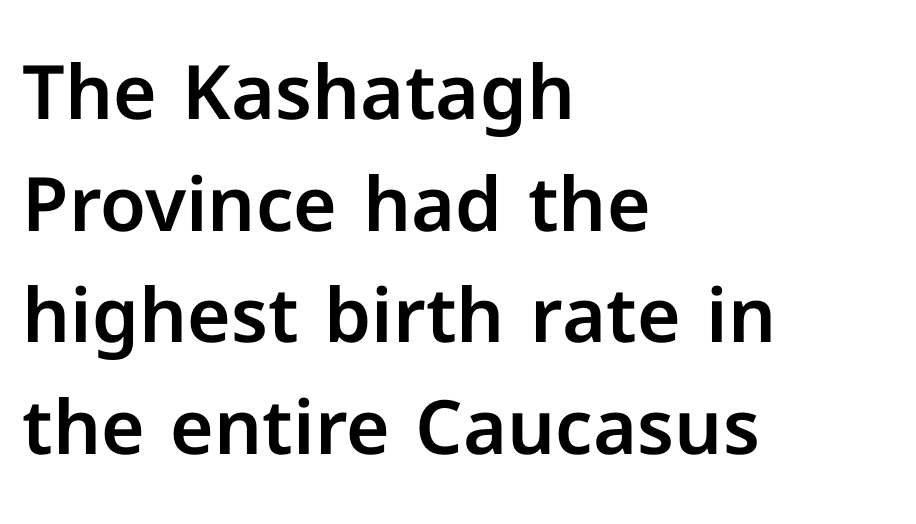
Default kerning and tracking; the words read as compact shapes. No italicization has been applied; the sample stays upright. Is the block centered? No — it sits flush against the left margin. The designer left line spacing at the default.
